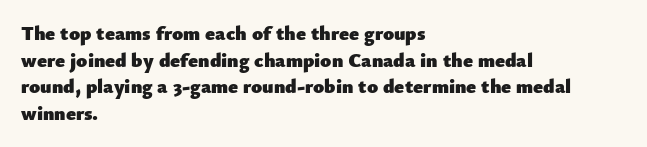
{"italic": "no", "bold": "yes", "underline": "no", "align": "left", "line_spacing": "normal", "line_spacing_ratio": 1.33, "letter_spacing": "normal", "letter_spacing_em": 0.0, "glyph_px": 20}
